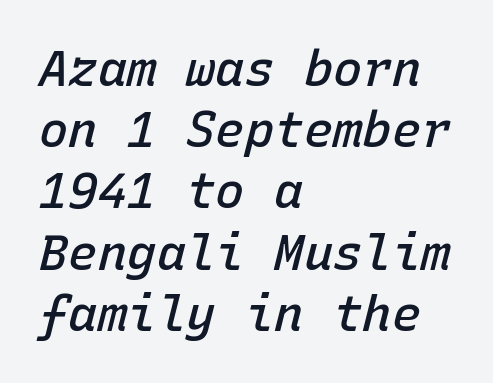
The image shows 49 px semibold type, italic (leaning right), monospaced; set left-aligned, normal line spacing (1.25x), normal letter spacing, not underlined; low stroke contrast and a medium x-height.
